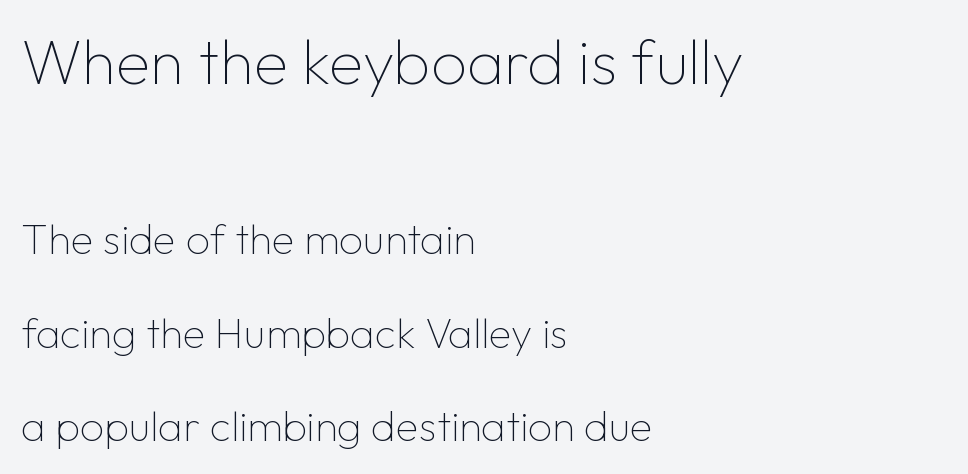
{"serif": "no", "italic": "no", "bold": "no", "weight": "thin", "width": "normal", "stroke_contrast": "low", "x_height": "medium", "monospaced": "no", "underline": "no", "align": "left", "line_spacing": "loose", "line_spacing_ratio": 2.23, "letter_spacing": "normal", "letter_spacing_em": 0.0, "larger_block": "first", "size_ratio": 1.5, "glyph_px": 63}
